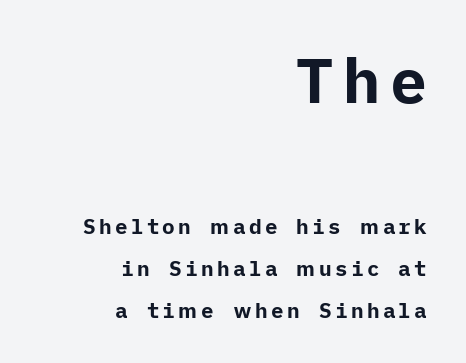
{"serif": "no", "italic": "no", "bold": "yes", "weight": "bold", "width": "normal", "stroke_contrast": "low", "x_height": "medium", "underline": "no", "align": "right", "line_spacing": "loose", "line_spacing_ratio": 1.99, "larger_block": "first", "size_ratio": 2.95, "glyph_px": 62}
